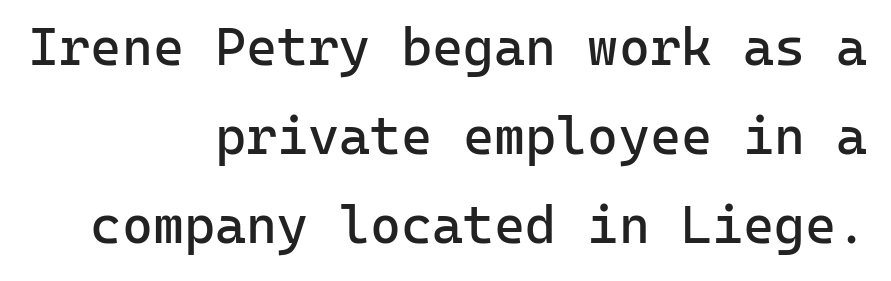
The image shows 53 px regular-weight sans-serif type, upright, monospaced; set right-aligned, normal line spacing (1.68x), normal letter spacing, not underlined; low stroke contrast and a medium x-height.
